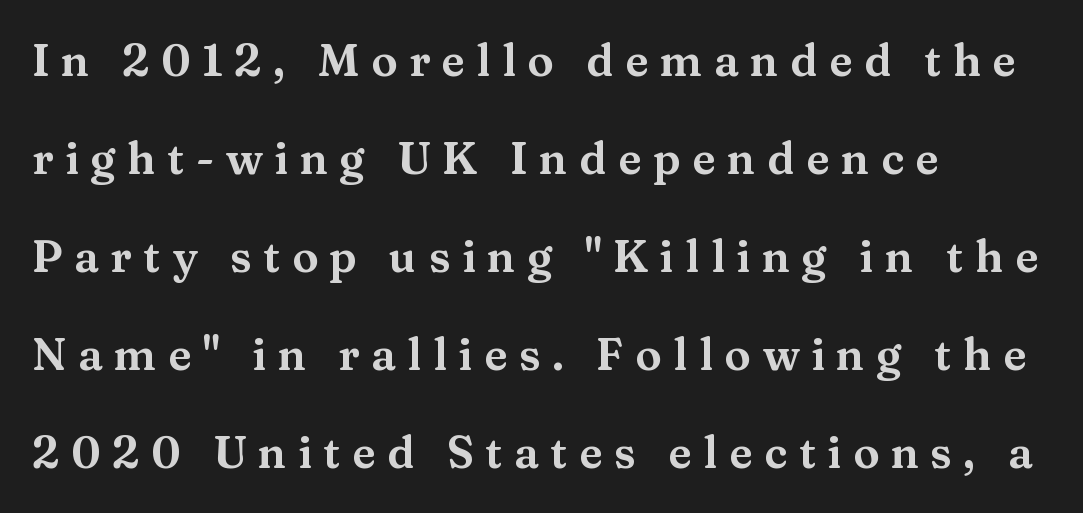
The image shows 44 px wide serif type, upright; set left-aligned, loose line spacing (2.23x), unusually wide letter spacing (+0.26 em), not underlined; medium stroke contrast and a medium x-height.
